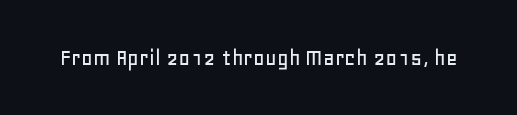
{"italic": "no", "underline": "no", "letter_spacing": "normal", "letter_spacing_em": 0.0, "glyph_px": 25}
